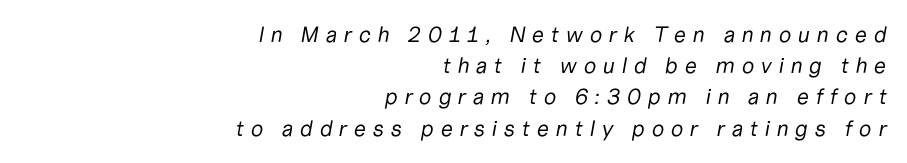
The weight would be labelled regular, book, light, or lighter still. Every character sits at an angle, as italics do. The passage is arranged like a letterhead date or caption credit — flush right. The line texture is sparse and dotted thanks to wide tracking.
